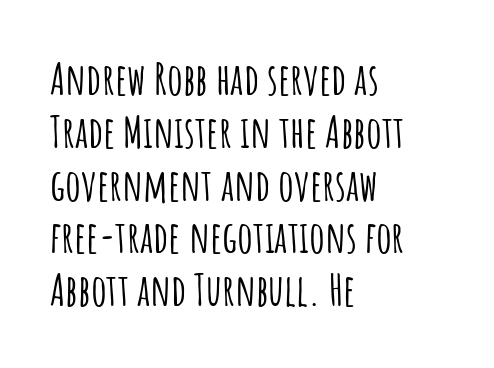
Inter-character spacing is left at the font's built-in metrics. Check the space under the baseline: it is left empty. In terms of posture, this sample is upright. The paragraph has a hard left edge and a soft right edge. Do the characters align in a grid? No, the font is proportional. Regarding serifs, this sample does without them.
